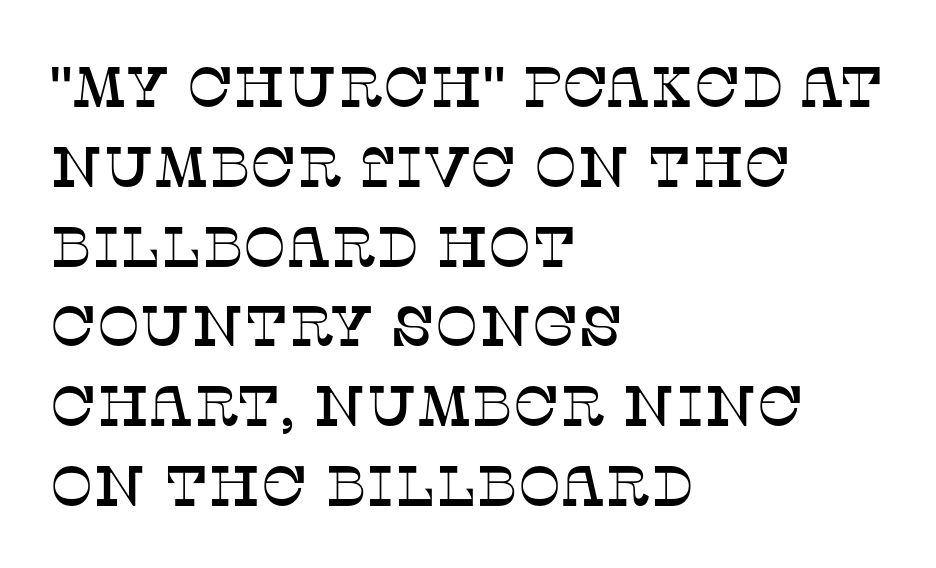
{"serif": "yes", "italic": "no", "width": "normal", "stroke_contrast": "low", "x_height": "large", "monospaced": "no", "underline": "no", "align": "left", "line_spacing": "normal", "line_spacing_ratio": 1.4, "letter_spacing": "normal", "letter_spacing_em": 0.0, "glyph_px": 57}
